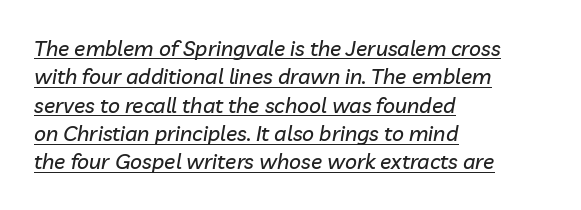
{"italic": "yes", "lean": "right", "slant_degrees": 10, "underline": "yes", "align": "left", "line_spacing": "normal", "line_spacing_ratio": 1.35, "letter_spacing": "normal", "letter_spacing_em": 0.0, "glyph_px": 21}
